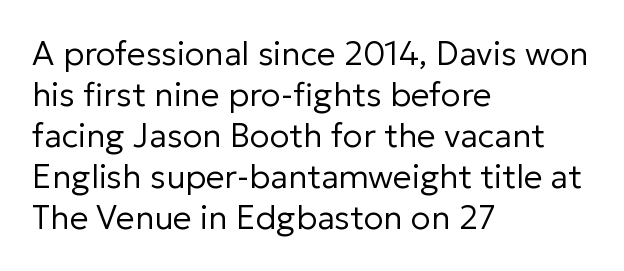
Do the characters align in a grid? No, the font is proportional. This sample uses plain, unmodified letter spacing. The lettering stays uniformly vertical, giving the passage a roman look. A bare baseline throughout the passage. Font category for this specimen: sans-serif. Ink coverage per letter is moderate at most.
